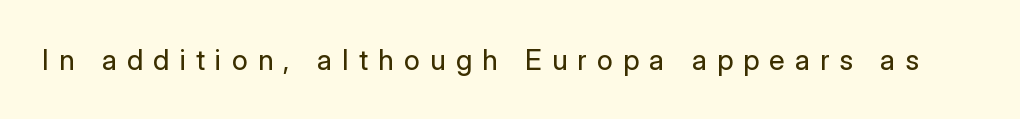
Q: Is the text bold? A: No.
Q: Is the text italic (slanted)? A: No, it is upright.
Q: Is the typeface a serif or a sans-serif typeface? A: Sans-serif.
Q: Is the text underlined? A: No.
Q: Is the spacing between letters normal or unusually wide? A: Unusually wide.
Q: Width (condensed, normal, or wide)? A: Normal.
Q: Stroke contrast? A: Low.
Q: x-height? A: Medium.
Q: Monospaced? A: No.
